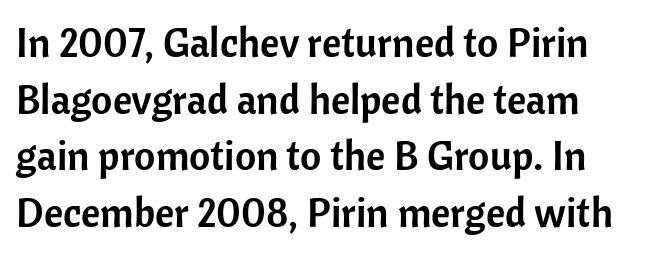
The letters carry no serifs — their stems end cleanly without finishing strokes. Underline: absent. The specimen reads as upright at a glance. Standard letterfit; no display-style spreading of the glyphs. This sample has the flowing, uneven cadence of proportional lettering. Honestly, the row spacing looks completely unremarkable.
